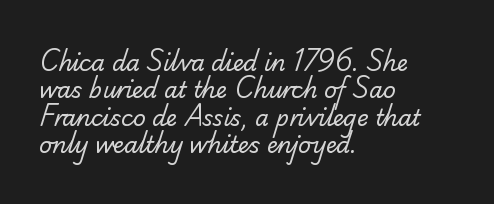
Does extra space separate the letters? No, they use regular spacing. Is the stroke heavy? The answer is a plain regular-or-lighter. Descenders are the only things crossing below the line. The paragraph shown leans on its left margin.
